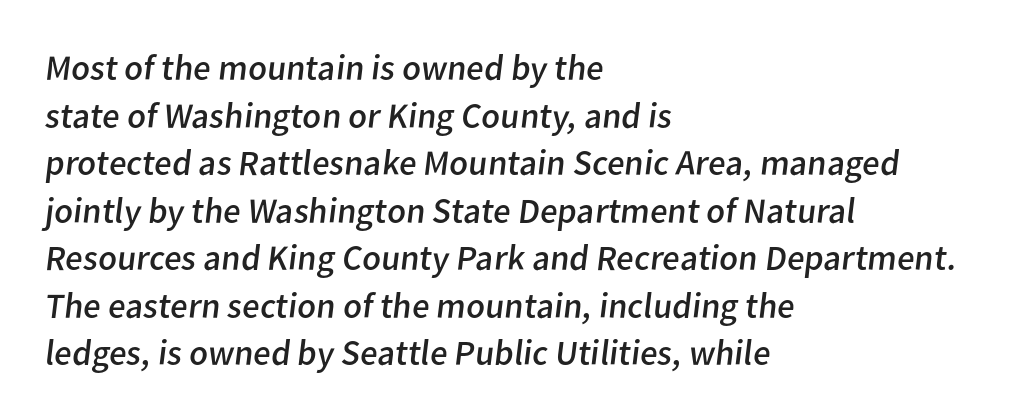
Q: Is the text bold? A: No.
Q: Is the typeface a serif or a sans-serif typeface? A: Sans-serif.
Q: Is the text underlined? A: No.
Q: How is the paragraph aligned? A: Left-aligned.
Q: Is the spacing between letters normal or unusually wide? A: Normal.
Q: Is the spacing between lines tight, normal or loose? A: Normal.
Q: Width (condensed, normal, or wide)? A: Normal.
Q: Stroke contrast? A: Low.
Q: x-height? A: Medium.
Q: Monospaced? A: No.
